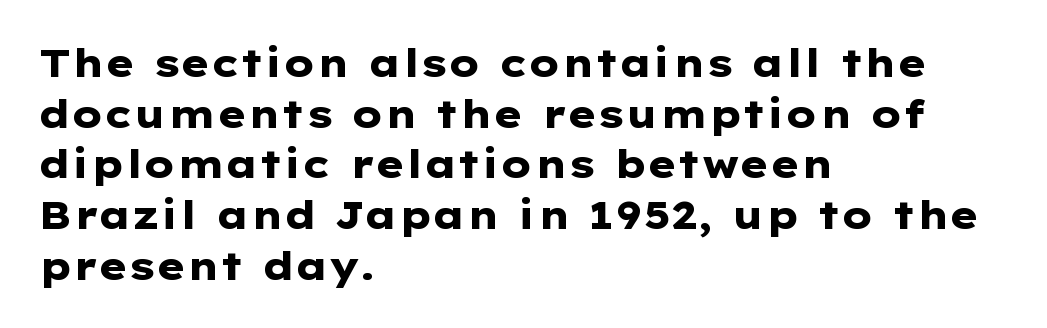
Q: Is the text bold? A: Yes.
Q: Is the text italic (slanted)? A: No, it is upright.
Q: Is the typeface a serif or a sans-serif typeface? A: Sans-serif.
Q: Is the text underlined? A: No.
Q: How is the paragraph aligned? A: Left-aligned.
Q: Is the spacing between letters normal or unusually wide? A: Normal.
Q: Is the spacing between lines tight, normal or loose? A: Normal.
Q: Width (condensed, normal, or wide)? A: Wide.
Q: Stroke contrast? A: Low.
Q: x-height? A: Medium.
Q: Monospaced? A: No.
